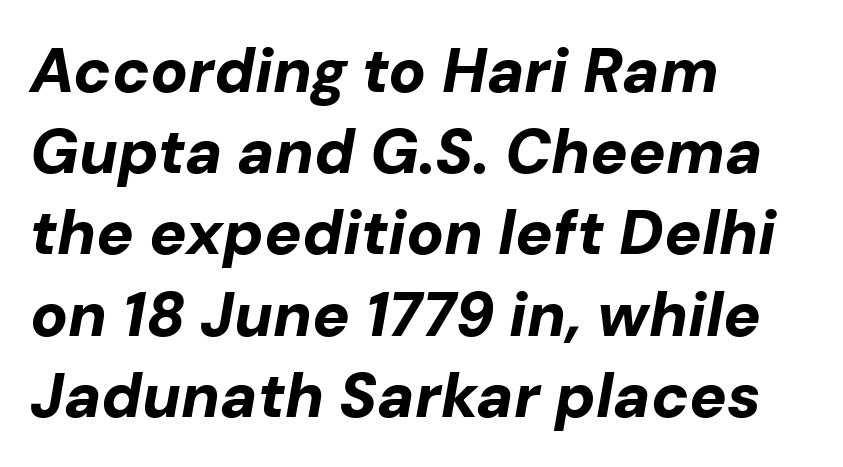
{"italic": "yes", "lean": "right", "slant_degrees": 10, "bold": "yes", "weight": "bold", "width": "normal", "stroke_contrast": "low", "x_height": "medium", "monospaced": "no", "underline": "no", "align": "left", "line_spacing": "normal", "line_spacing_ratio": 1.31, "letter_spacing": "normal", "letter_spacing_em": 0.0, "glyph_px": 62}
